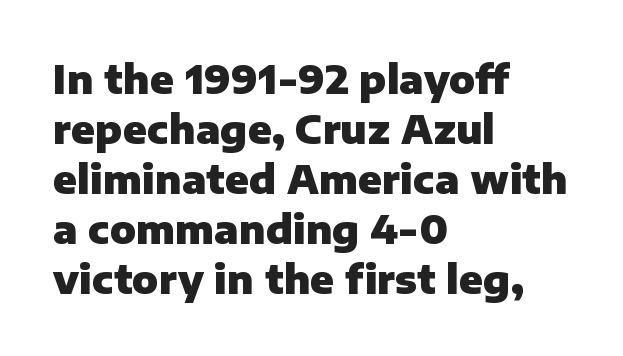
The image shows 39 px heavy sans-serif type, upright; set left-aligned, normal line spacing (1.28x), normal letter spacing, not underlined; low stroke contrast and a medium x-height.
